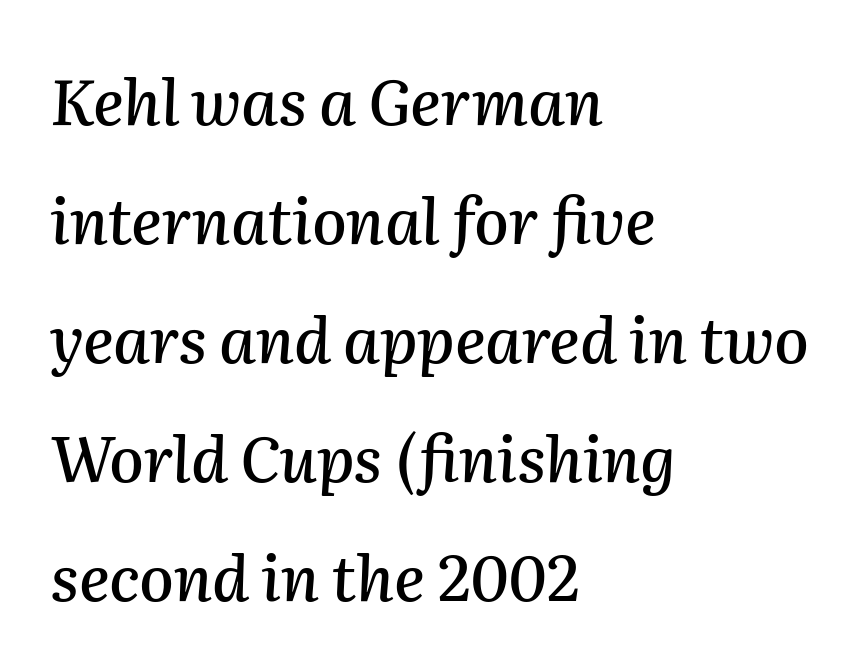
Q: Is the text italic (slanted)? A: Yes, it leans right by about 2 degrees.
Q: Is the text underlined? A: No.
Q: How is the paragraph aligned? A: Left-aligned.
Q: Is the spacing between letters normal or unusually wide? A: Normal.
Q: Width (condensed, normal, or wide)? A: Normal.
Q: Stroke contrast? A: Medium.
Q: x-height? A: Medium.
Q: Monospaced? A: No.
